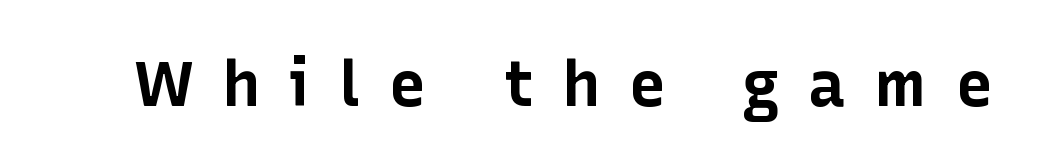
Q: Is the text bold? A: Yes.
Q: Is the text italic (slanted)? A: No, it is upright.
Q: Is the typeface a serif or a sans-serif typeface? A: Sans-serif.
Q: Is the text underlined? A: No.
Q: Is the spacing between letters normal or unusually wide? A: Unusually wide.
Q: Width (condensed, normal, or wide)? A: Normal.
Q: Stroke contrast? A: Low.
Q: x-height? A: Medium.
Q: Monospaced? A: No.
